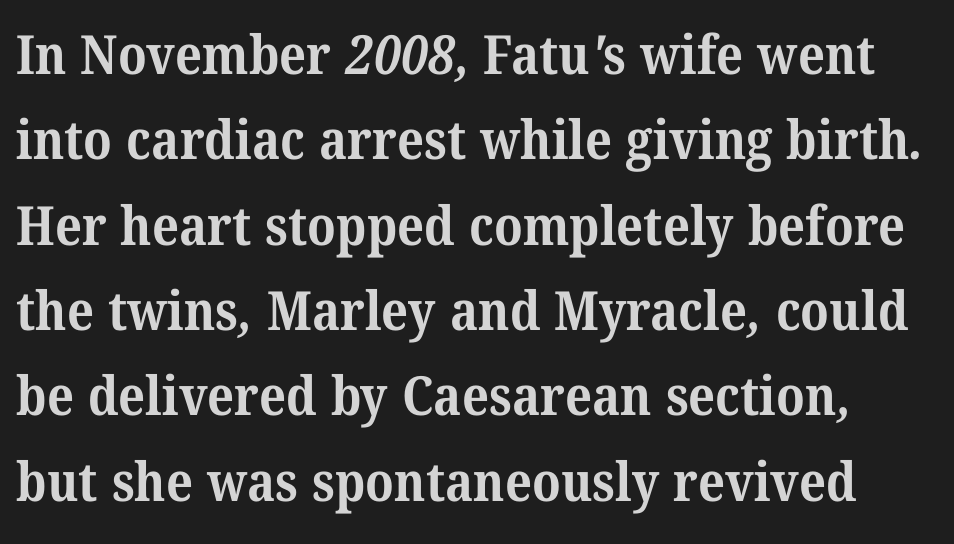
The image shows 54 px bold serif type; set normal line spacing (1.58x), normal letter spacing, not underlined; medium stroke contrast and a medium x-height.
